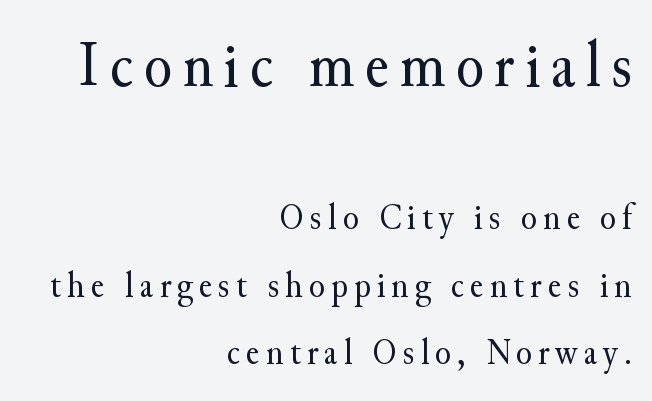
{"serif": "yes", "italic": "no", "bold": "no", "weight": "regular", "width": "normal", "stroke_contrast": "medium", "x_height": "small", "monospaced": "no", "underline": "no", "align": "right", "line_spacing_ratio": 1.83, "larger_block": "first", "size_ratio": 1.76, "glyph_px": 65}
